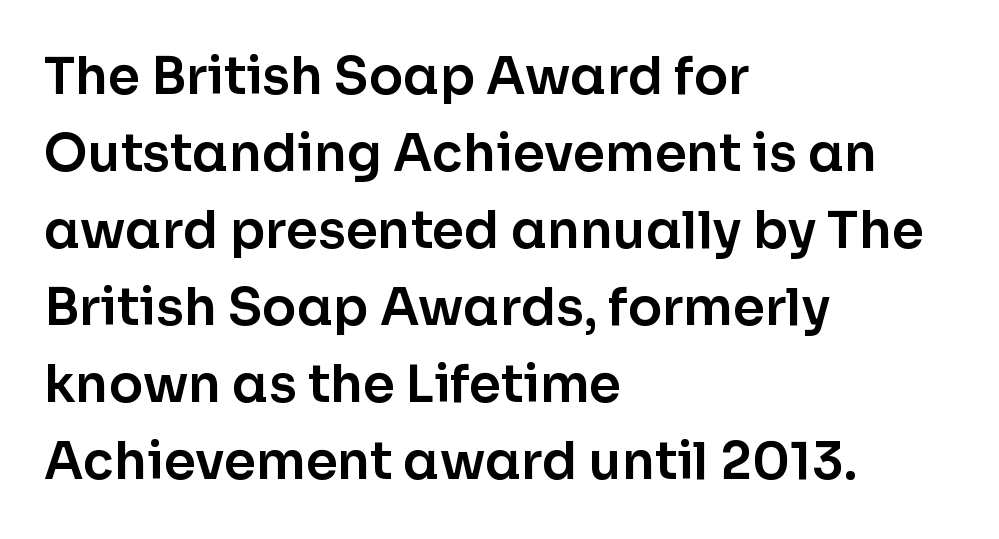
The image shows 51 px sans-serif type, upright; set left-aligned, normal line spacing (1.51x), normal letter spacing, not underlined; low stroke contrast and a medium x-height.
